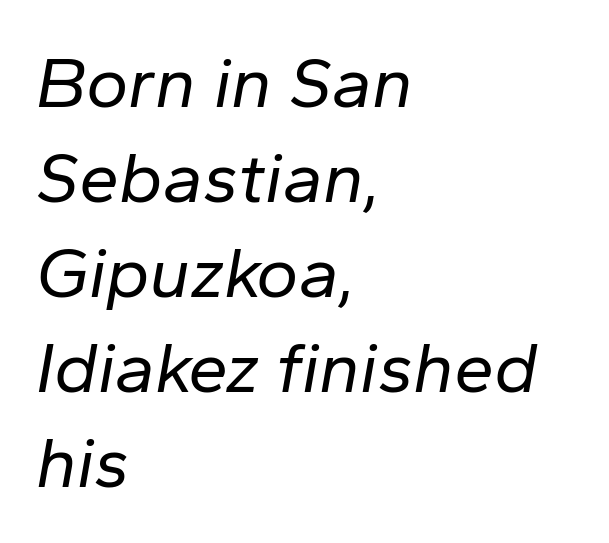
{"italic": "yes", "lean": "right", "slant_degrees": 10, "bold": "no", "weight": "regular", "width": "normal", "stroke_contrast": "low", "x_height": "medium", "monospaced": "no", "underline": "no", "align": "left", "line_spacing": "normal", "line_spacing_ratio": 1.32, "letter_spacing": "normal", "letter_spacing_em": 0.0, "glyph_px": 72}
